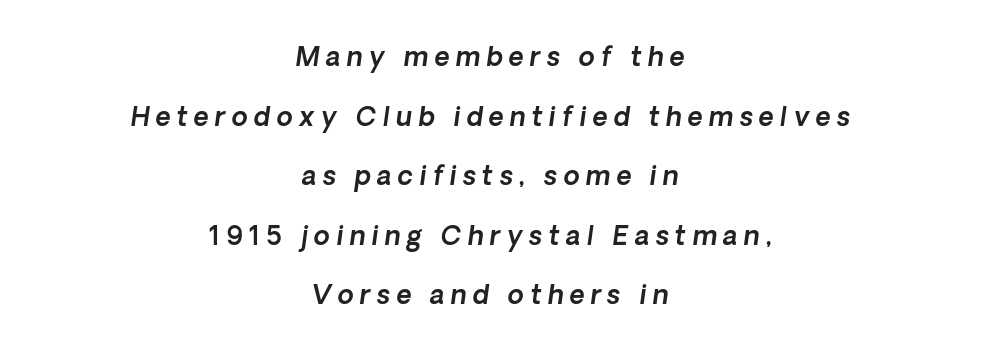
Q: Is the text underlined? A: No.
Q: How is the paragraph aligned? A: Centered.
Q: Is the spacing between letters normal or unusually wide? A: Unusually wide.
Q: Is the spacing between lines tight, normal or loose? A: Loose.
